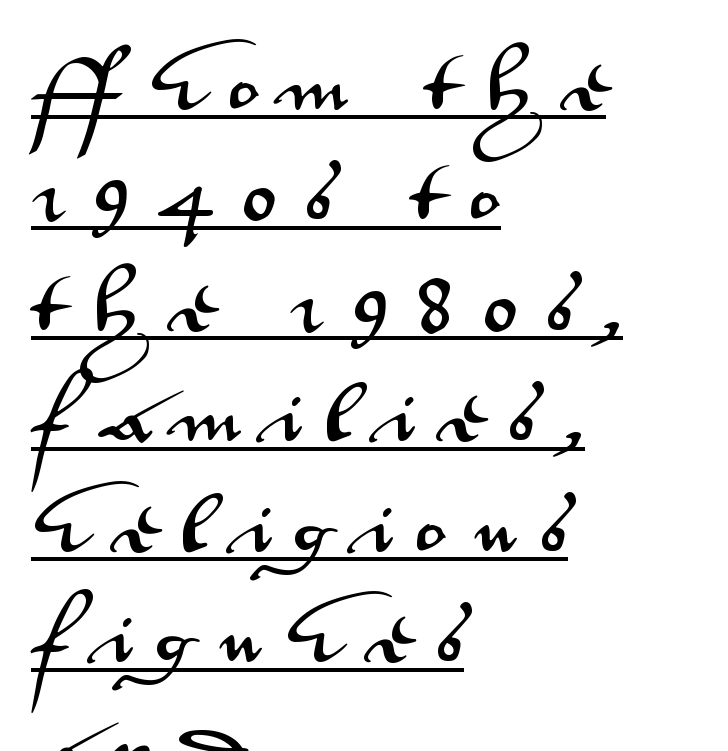
The gaps between neighbouring characters are conspicuously large. In CSS terms this would be text-align: left. Emphasis is given by a line drawn under the lettering. Think of a printed novel: that variable character pitch is what you see here.
